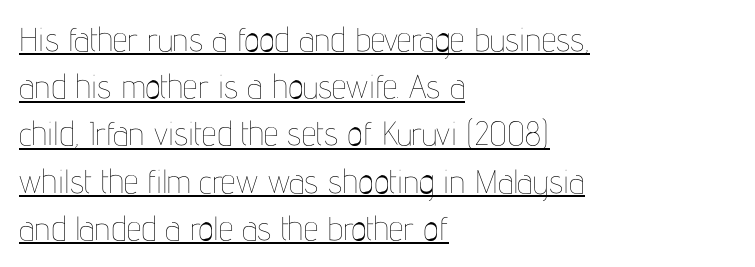
Q: Is the text bold? A: No.
Q: Is the text italic (slanted)? A: No, it is upright.
Q: Is the text underlined? A: Yes.
Q: How is the paragraph aligned? A: Left-aligned.
Q: Is the spacing between letters normal or unusually wide? A: Normal.
Q: Is the spacing between lines tight, normal or loose? A: Normal.
Q: Width (condensed, normal, or wide)? A: Condensed.
Q: Stroke contrast? A: Low.
Q: x-height? A: Medium.
Q: Monospaced? A: No.
